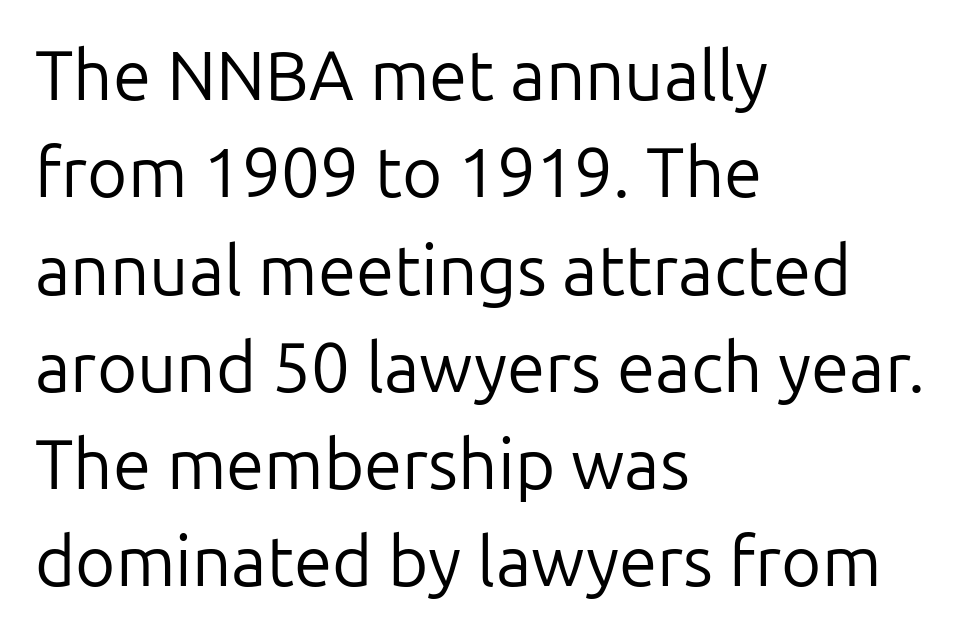
The image shows 69 px regular-weight sans-serif type, upright; set left-aligned, normal line spacing (1.41x), normal letter spacing, not underlined; low stroke contrast and a medium x-height.
